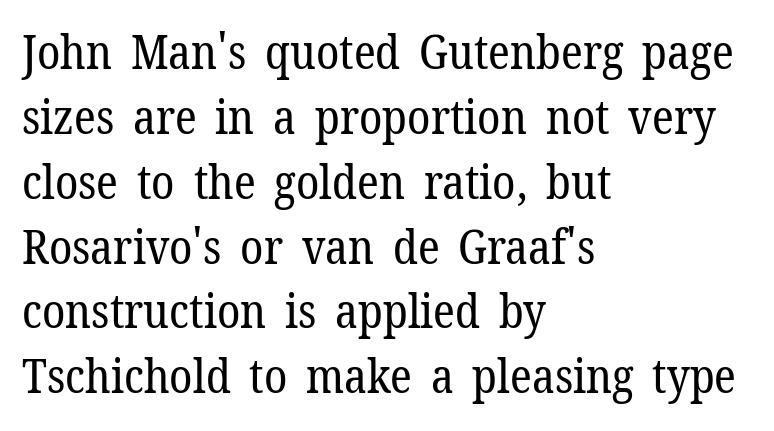
Q: Is the text bold? A: No.
Q: Is the text italic (slanted)? A: No, it is upright.
Q: Is the typeface a serif or a sans-serif typeface? A: Serif.
Q: Is the text underlined? A: No.
Q: How is the paragraph aligned? A: Left-aligned.
Q: Is the spacing between letters normal or unusually wide? A: Normal.
Q: Is the spacing between lines tight, normal or loose? A: Normal.
Q: Width (condensed, normal, or wide)? A: Normal.
Q: Stroke contrast? A: Low.
Q: x-height? A: Medium.
Q: Monospaced? A: No.
